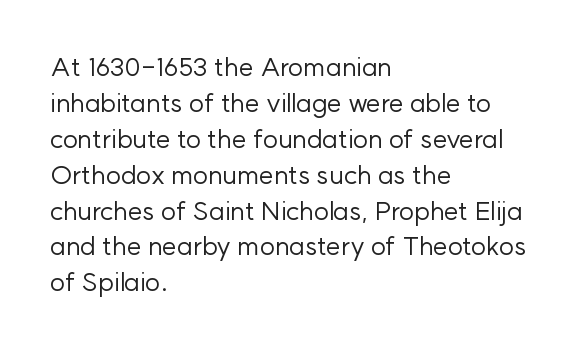
The characters are drawn with everyday or finer stroke widths. Line beginnings align vertically; line endings do not. Rule under the text: the space is simply empty. Words appear dense and cohesive because spacing is normal. Whoever set this chose a conventional vertical rhythm. Rendered with straight, roman letterforms.
